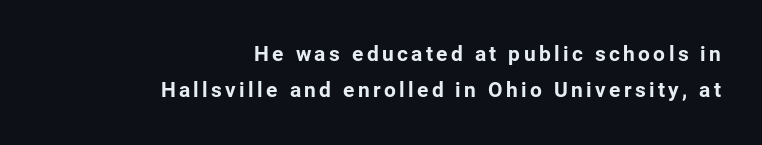
Q: Is the text bold? A: Yes.
Q: Is the text italic (slanted)? A: No, it is upright.
Q: Is the text underlined? A: No.
Q: How is the paragraph aligned? A: Right-aligned.
